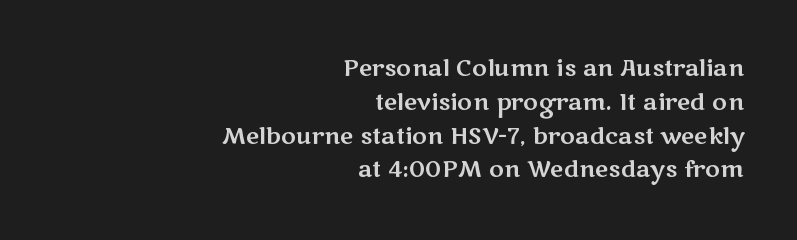
{"italic": "no", "underline": "no", "align": "right", "line_spacing": "normal", "line_spacing_ratio": 1.47, "letter_spacing": "normal", "letter_spacing_em": 0.0, "glyph_px": 23}
